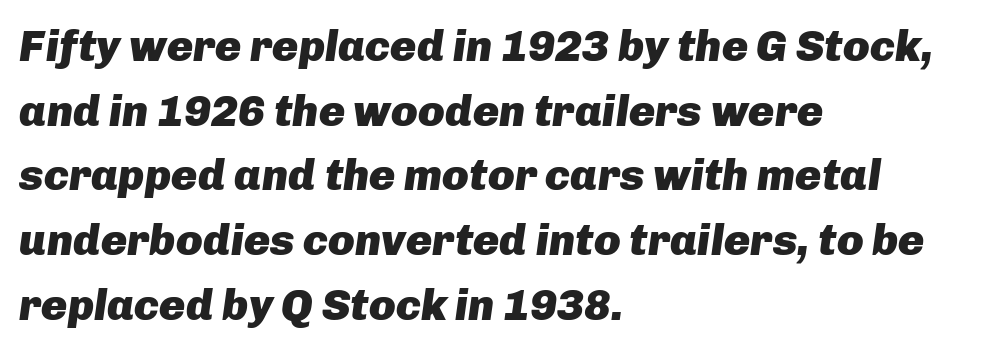
{"italic": "yes", "lean": "right", "slant_degrees": 8, "bold": "yes", "weight": "heavy", "width": "normal", "stroke_contrast": "low", "x_height": "medium", "monospaced": "no", "underline": "no", "align": "left", "line_spacing": "normal", "line_spacing_ratio": 1.47, "letter_spacing": "normal", "letter_spacing_em": 0.0, "glyph_px": 44}
